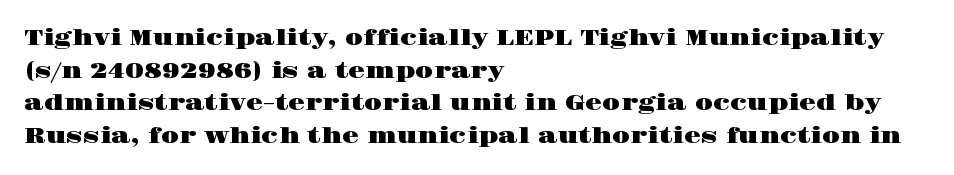
The image shows 22 px text type, upright; set left-aligned, normal line spacing (1.48x), normal letter spacing, not underlined.
